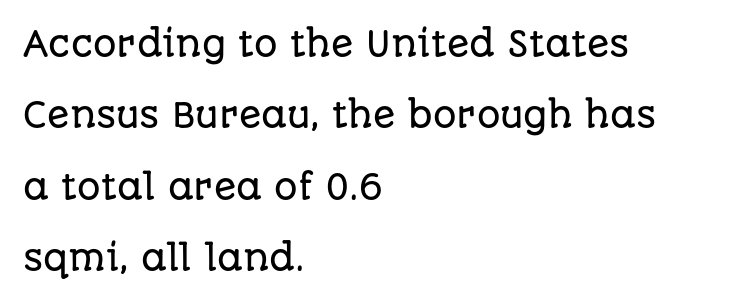
The image shows 33 px sans-serif type, upright; set left-aligned, loose line spacing (2.16x), normal letter spacing, not underlined; low stroke contrast and a large x-height.
